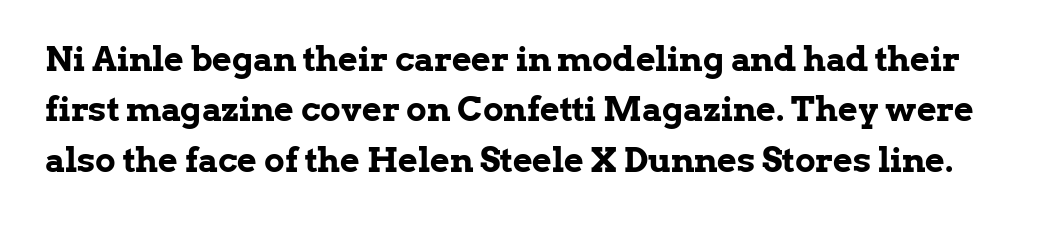
Q: Is the text bold? A: Yes.
Q: Is the text italic (slanted)? A: No, it is upright.
Q: Is the typeface a serif or a sans-serif typeface? A: Serif.
Q: Is the text underlined? A: No.
Q: Is the spacing between letters normal or unusually wide? A: Normal.
Q: Is the spacing between lines tight, normal or loose? A: Normal.
Q: Width (condensed, normal, or wide)? A: Normal.
Q: Stroke contrast? A: Low.
Q: x-height? A: Medium.
Q: Monospaced? A: No.
